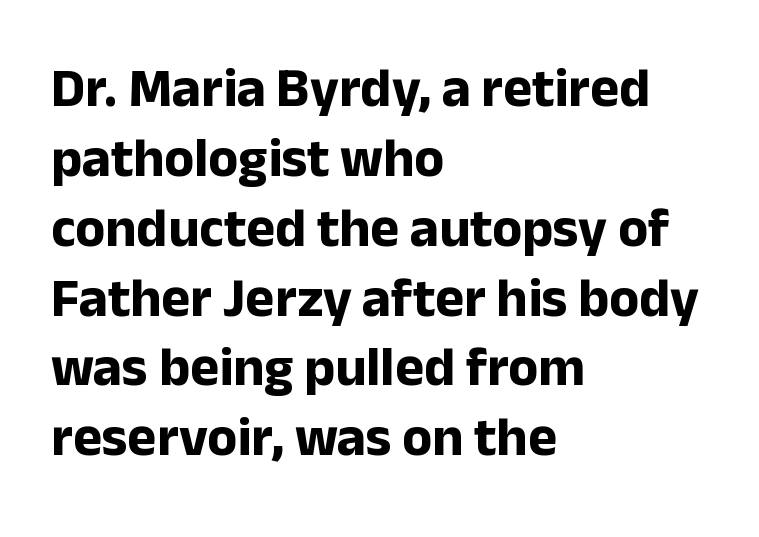
{"serif": "no", "italic": "no", "bold": "yes", "weight": "bold", "width": "normal", "stroke_contrast": "low", "x_height": "medium", "monospaced": "no", "underline": "no", "align": "left", "line_spacing": "normal", "line_spacing_ratio": 1.27, "letter_spacing": "normal", "letter_spacing_em": 0.0, "glyph_px": 55}
